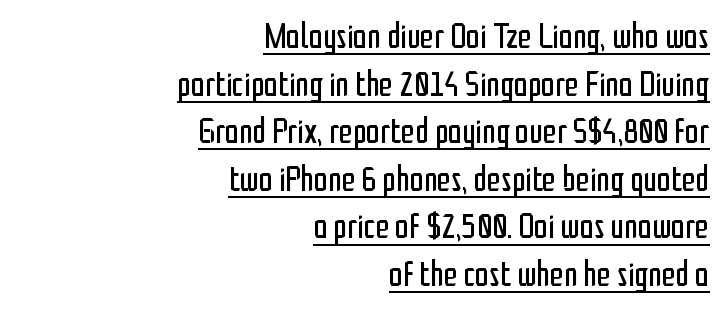
Q: Is the text bold? A: No.
Q: Is the text italic (slanted)? A: No, it is upright.
Q: Is the typeface a serif or a sans-serif typeface? A: Sans-serif.
Q: Is the text underlined? A: Yes.
Q: How is the paragraph aligned? A: Right-aligned.
Q: Is the spacing between letters normal or unusually wide? A: Normal.
Q: Is the spacing between lines tight, normal or loose? A: Normal.
Q: Width (condensed, normal, or wide)? A: Condensed.
Q: Stroke contrast? A: Low.
Q: x-height? A: Medium.
Q: Monospaced? A: No.
